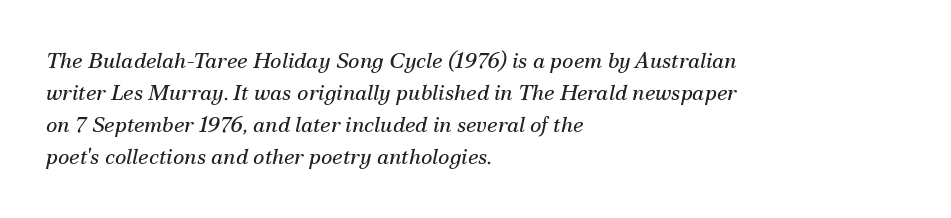
The image shows 22 px text type, italic (leaning right); set left-aligned, normal line spacing (1.46x), normal letter spacing, not underlined.
